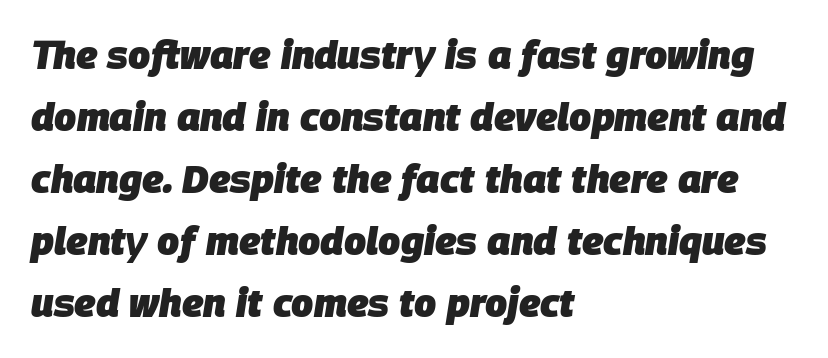
{"italic": "yes", "lean": "right", "slant_degrees": 9, "bold": "yes", "weight": "heavy", "width": "normal", "stroke_contrast": "low", "x_height": "large", "monospaced": "no", "underline": "no", "align": "left", "line_spacing": "normal", "line_spacing_ratio": 1.59, "letter_spacing": "normal", "letter_spacing_em": 0.0, "glyph_px": 39}
